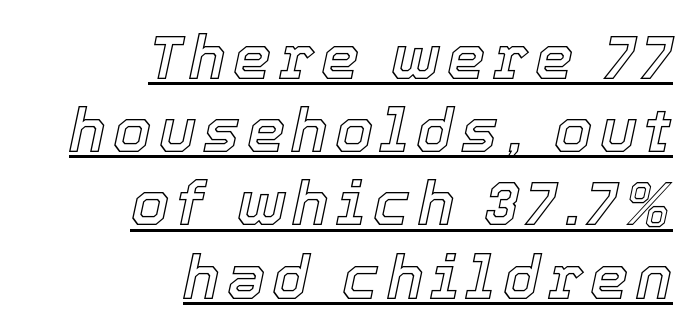
The face used here has a pronounced slope to its letters. Do the characters align in a grid? No, the font is proportional. Short and long lines alike share a common ending point at right. Check the space under the baseline: a stroke is drawn there.
